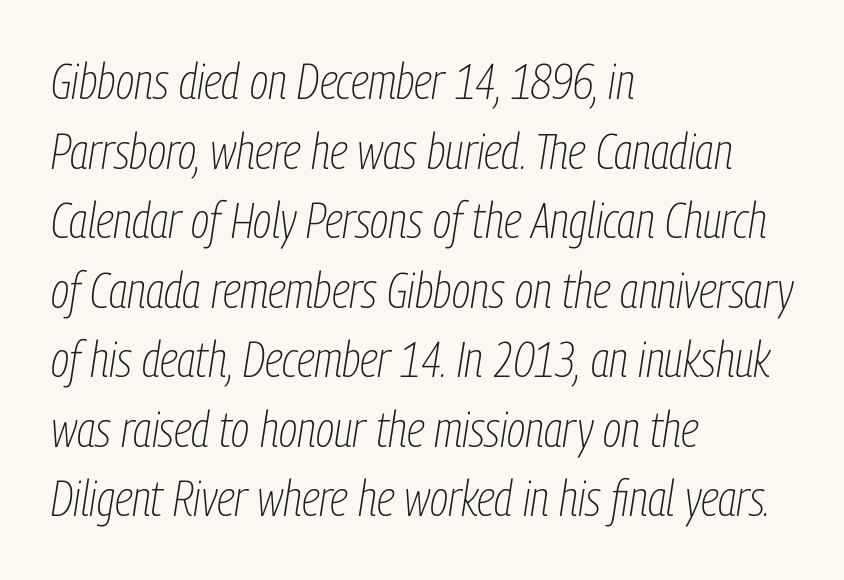
Spacing between characters is what you'd get straight out of the box. Anything drawn beneath the words? Only blank space. Vertical spacing — default. Think of a printed novel: that variable character pitch is what you see here. Notice how the passage keeps a crisp vertical edge on the left only. These glyphs show unthickened strokes, regular width or finer.
